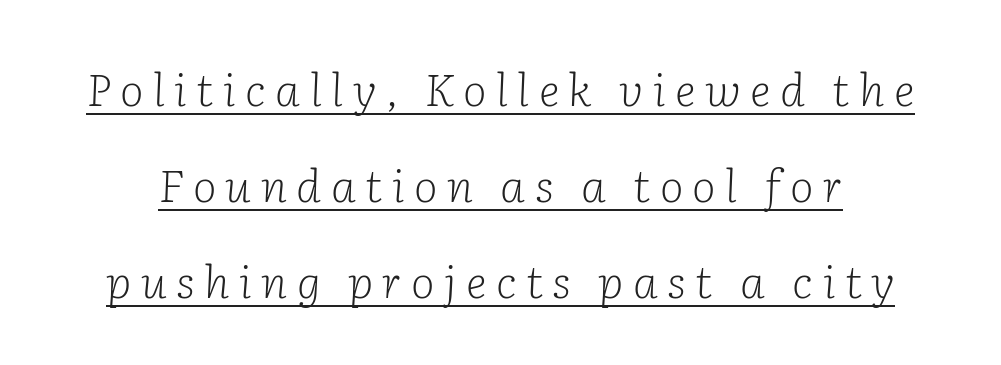
Q: Is the text bold? A: No.
Q: Is the text italic (slanted)? A: Yes, it leans right by about 2 degrees.
Q: Is the typeface a serif or a sans-serif typeface? A: Serif.
Q: Is the text underlined? A: Yes.
Q: Is the spacing between letters normal or unusually wide? A: Unusually wide.
Q: Is the spacing between lines tight, normal or loose? A: Loose.
Q: Width (condensed, normal, or wide)? A: Normal.
Q: Stroke contrast? A: Low.
Q: x-height? A: Medium.
Q: Monospaced? A: No.
